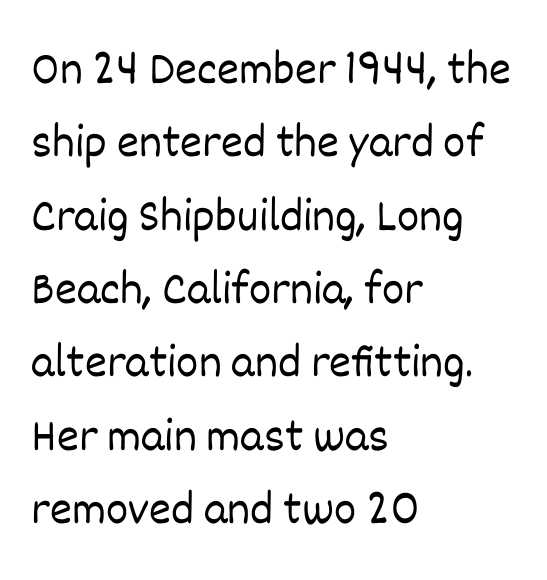
Short note: letters normally spaced. You could not count columns in this text — the font is proportionally spaced. The strokes are not fattened; the text isn't bold. Beneath every word, the page is bare. Italic? Not at all — the glyphs are vertical.
